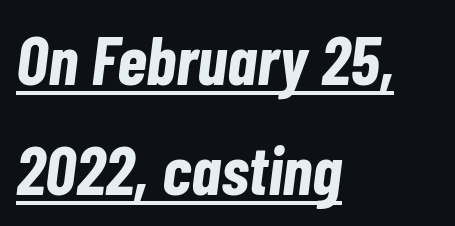
No extra tracking has been applied to these lines. Line starts are locked; line ends wander. The string is rendered with underlining switched on. A normal amount of white space separates one row of letters from the next.
